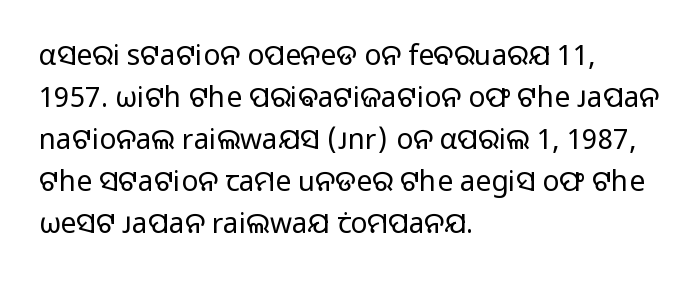
{"serif": "no", "italic": "no", "bold": "no", "weight": "regular", "width": "normal", "stroke_contrast": "low", "x_height": "medium", "monospaced": "no", "underline": "no", "align": "left", "line_spacing": "normal", "line_spacing_ratio": 1.5, "letter_spacing": "normal", "letter_spacing_em": 0.0, "glyph_px": 28}
